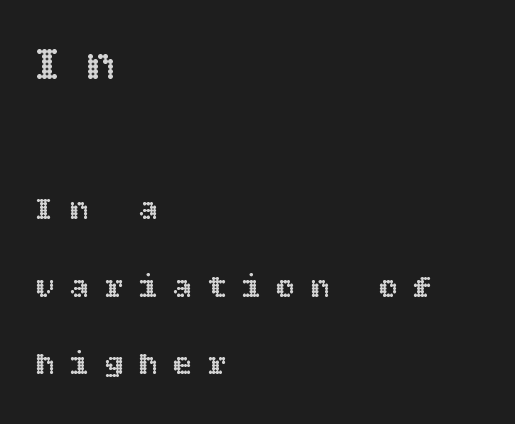
Q: Is the text italic (slanted)? A: No, it is upright.
Q: Is the text underlined? A: No.
Q: How is the paragraph aligned? A: Left-aligned.
Q: Is the spacing between letters normal or unusually wide? A: Unusually wide.
Q: Is the spacing between lines tight, normal or loose? A: Loose.
Q: Which block of text is set in a larger size, the first (top) or the second (bottom)? A: The first (top) one.
Q: Width (condensed, normal, or wide)? A: Normal.
Q: x-height? A: Large.
